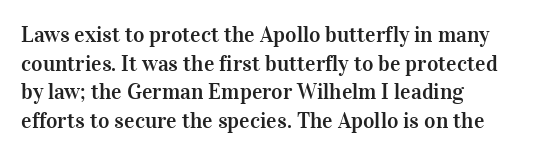
{"italic": "no", "underline": "no", "align": "left", "line_spacing": "normal", "line_spacing_ratio": 1.3, "letter_spacing": "normal", "letter_spacing_em": 0.0, "glyph_px": 22}
